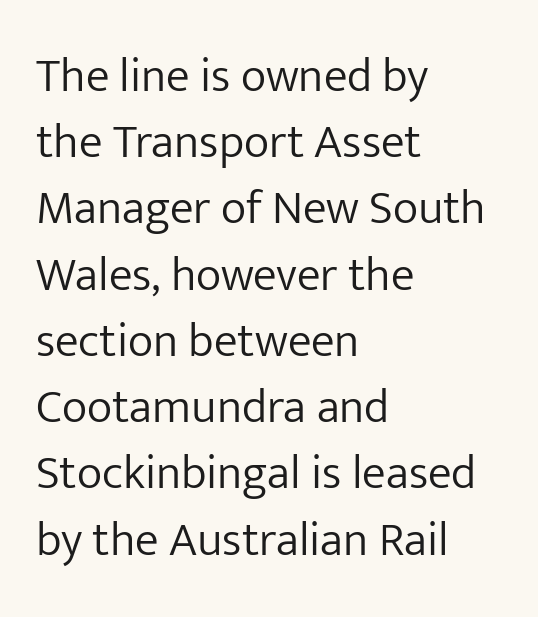
The strokes are not fattened; the text isn't bold. Unlike italic type, these characters show no tilt at all. These lines stack with their left ends in a neat column. Letterform terminals end flat and unadorned throughout the passage. Spacing verdict: proportional, widths tailored to each character.
